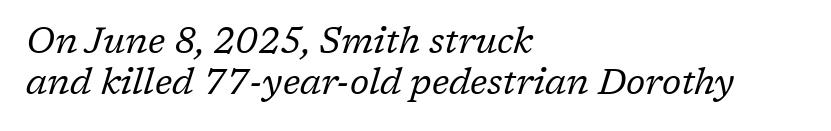
{"serif": "yes", "italic": "yes", "lean": "right", "slant_degrees": 17, "bold": "no", "weight": "regular", "width": "normal", "stroke_contrast": "low", "x_height": "medium", "monospaced": "no", "underline": "no", "align": "left", "line_spacing": "tight", "line_spacing_ratio": 1.14, "letter_spacing": "normal", "letter_spacing_em": 0.0, "glyph_px": 36}
